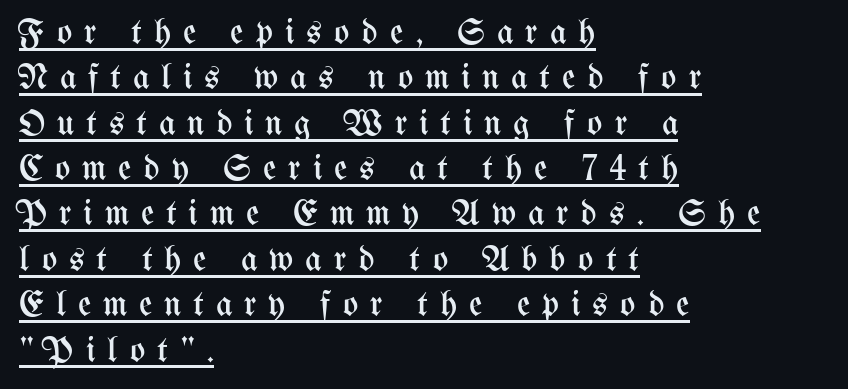
The letters are spread apart with noticeably loose tracking. Rendered with straight, roman letterforms. Vertically, the passage feels balanced, rows spaced as you'd expect. In CSS terms this would be text-align: left. The letters advance in unequal steps, a hallmark of proportional type. Has an underline been added? It has.
